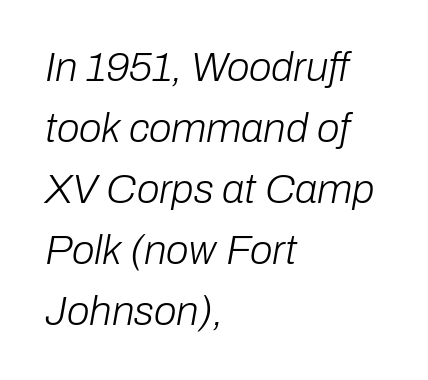
{"italic": "yes", "lean": "right", "slant_degrees": 10, "bold": "no", "weight": "light", "width": "normal", "stroke_contrast": "low", "x_height": "medium", "monospaced": "no", "underline": "no", "align": "left", "line_spacing": "normal", "line_spacing_ratio": 1.49, "letter_spacing": "normal", "letter_spacing_em": 0.0, "glyph_px": 41}
